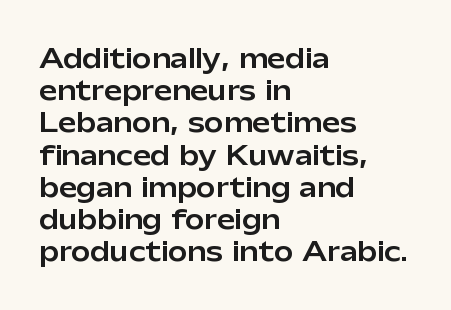
Q: Is the text italic (slanted)? A: No, it is upright.
Q: Is the text underlined? A: No.
Q: How is the paragraph aligned? A: Left-aligned.
Q: Is the spacing between letters normal or unusually wide? A: Normal.
